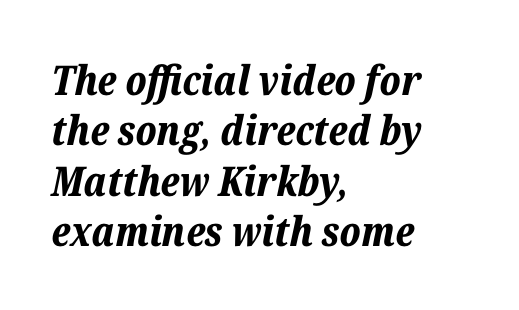
Q: Is the text bold? A: Yes.
Q: Is the text italic (slanted)? A: Yes, it leans right by about 12 degrees.
Q: Is the text underlined? A: No.
Q: How is the paragraph aligned? A: Left-aligned.
Q: Is the spacing between letters normal or unusually wide? A: Normal.
Q: Width (condensed, normal, or wide)? A: Normal.
Q: Stroke contrast? A: Low.
Q: x-height? A: Medium.
Q: Monospaced? A: No.
